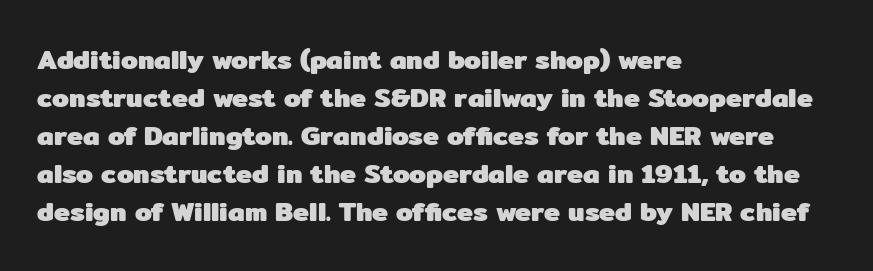
The image shows 27 px bold type, upright; set left-aligned, normal line spacing (1.41x), normal letter spacing, not underlined.
